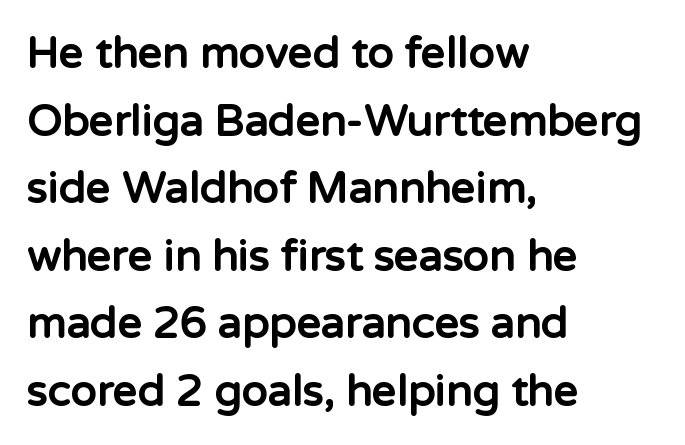
Q: Is the text bold? A: Yes.
Q: Is the text italic (slanted)? A: No, it is upright.
Q: Is the typeface a serif or a sans-serif typeface? A: Sans-serif.
Q: Is the text underlined? A: No.
Q: How is the paragraph aligned? A: Left-aligned.
Q: Is the spacing between letters normal or unusually wide? A: Normal.
Q: Is the spacing between lines tight, normal or loose? A: Normal.
Q: Width (condensed, normal, or wide)? A: Normal.
Q: Stroke contrast? A: Low.
Q: x-height? A: Medium.
Q: Monospaced? A: No.
